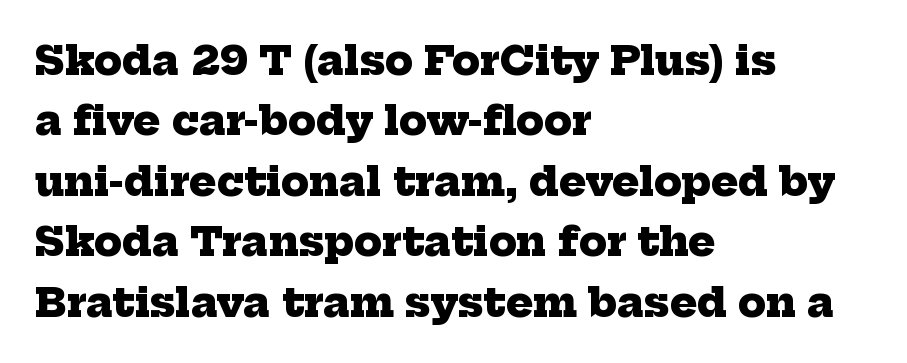
Each line starts at the same left margin while the right side varies. The type family on display is of the serif kind. Caption: bold face, heavy strokes. Is there much room between lines? A standard amount, neither cramped nor airy.
